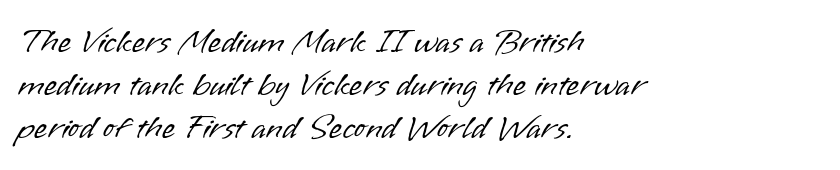
The image shows 34 px light sans-serif type; set left-aligned, normal line spacing (1.27x), normal letter spacing, not underlined; low stroke contrast and a small x-height.
